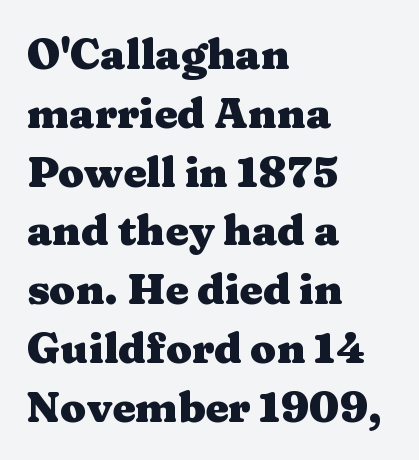
Q: Is the text bold? A: Yes.
Q: Is the text italic (slanted)? A: No, it is upright.
Q: Is the typeface a serif or a sans-serif typeface? A: Serif.
Q: Is the text underlined? A: No.
Q: How is the paragraph aligned? A: Left-aligned.
Q: Is the spacing between letters normal or unusually wide? A: Normal.
Q: Is the spacing between lines tight, normal or loose? A: Normal.
Q: Width (condensed, normal, or wide)? A: Wide.
Q: Stroke contrast? A: Medium.
Q: x-height? A: Medium.
Q: Monospaced? A: No.
